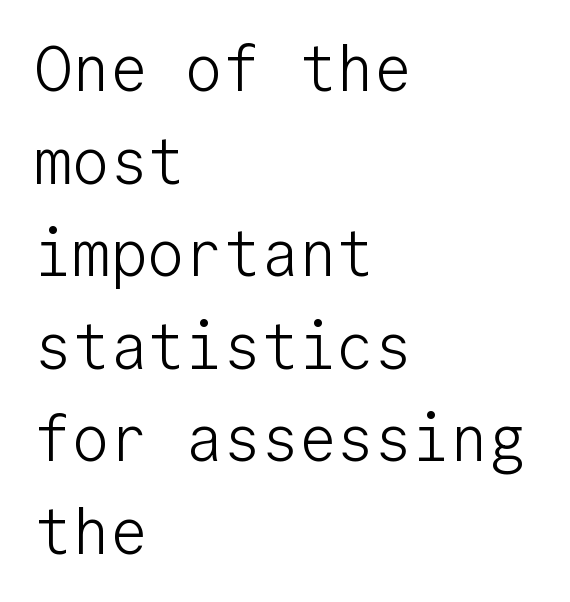
The image shows 63 px light sans-serif type, upright, monospaced; set left-aligned, normal line spacing (1.47x), normal letter spacing, not underlined; low stroke contrast and a medium x-height.
